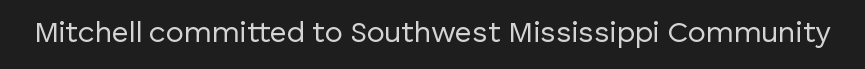
Q: Is the text bold? A: No.
Q: Is the text italic (slanted)? A: No, it is upright.
Q: Is the typeface a serif or a sans-serif typeface? A: Sans-serif.
Q: Is the text underlined? A: No.
Q: Is the spacing between letters normal or unusually wide? A: Normal.
Q: Width (condensed, normal, or wide)? A: Normal.
Q: Stroke contrast? A: Low.
Q: x-height? A: Medium.
Q: Monospaced? A: No.
